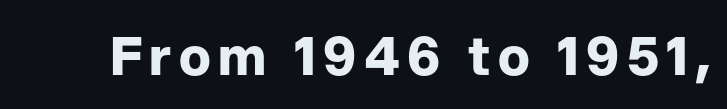
The image shows 53 px bold sans-serif type, upright; set not underlined; low stroke contrast and a medium x-height.
